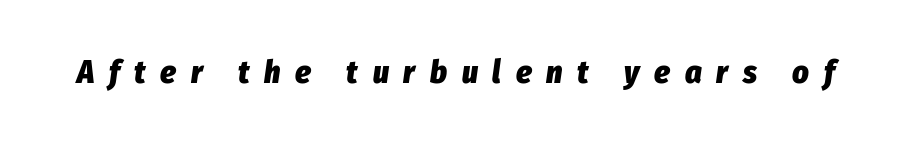
Q: Is the text bold? A: Yes.
Q: Is the text italic (slanted)? A: Yes, it leans right by about 8 degrees.
Q: Is the text underlined? A: No.
Q: Is the spacing between letters normal or unusually wide? A: Unusually wide.
Q: Width (condensed, normal, or wide)? A: Condensed.
Q: Stroke contrast? A: Low.
Q: x-height? A: Medium.
Q: Monospaced? A: No.
